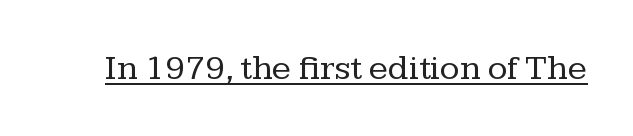
The image shows 36 px regular-weight serif type, upright; set normal letter spacing, underlined; low stroke contrast and a medium x-height.
